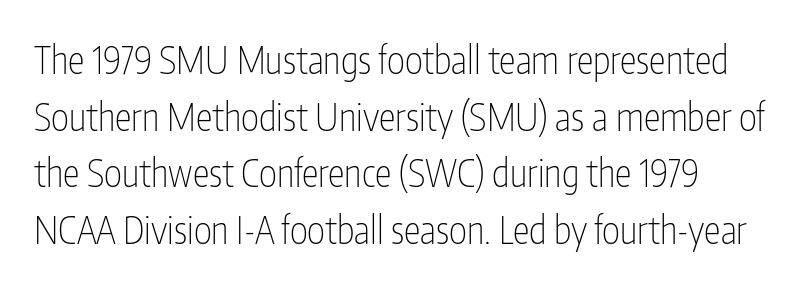
Vertical stems look standard width or narrower in stroke. Spacing between characters is what you'd get straight out of the box. The text was rendered using a sans face with plain stroke endings. Character widths vary here, with narrow letters taking less room than wide ones.
